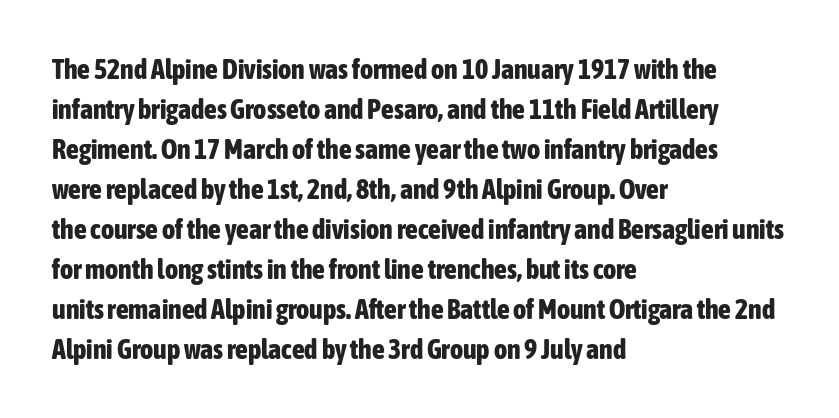
The image shows 28 px bold, condensed sans-serif type, upright; set left-aligned, normal line spacing (1.43x), normal letter spacing, not underlined; low stroke contrast and a medium x-height.
